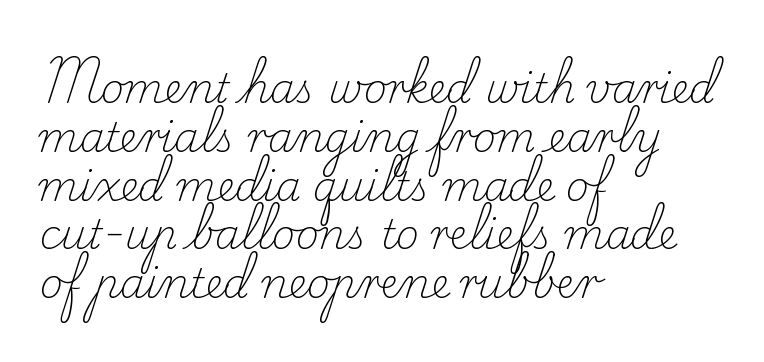
Q: Is the text bold? A: No.
Q: Is the text italic (slanted)? A: Yes.
Q: Is the typeface a serif or a sans-serif typeface? A: Serif.
Q: Is the text underlined? A: No.
Q: How is the paragraph aligned? A: Left-aligned.
Q: Is the spacing between letters normal or unusually wide? A: Normal.
Q: Width (condensed, normal, or wide)? A: Normal.
Q: Stroke contrast? A: Low.
Q: x-height? A: Small.
Q: Monospaced? A: No.
